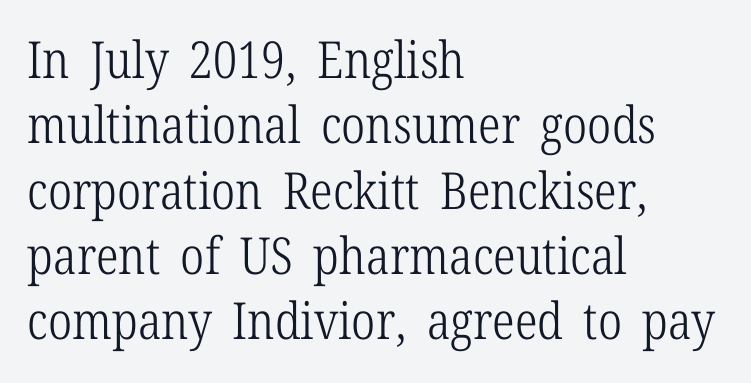
{"serif": "yes", "italic": "no", "bold": "no", "weight": "light", "width": "condensed", "stroke_contrast": "low", "x_height": "medium", "monospaced": "no", "underline": "no", "align": "left", "line_spacing": "normal", "line_spacing_ratio": 1.28, "letter_spacing": "normal", "letter_spacing_em": 0.0, "glyph_px": 51}
